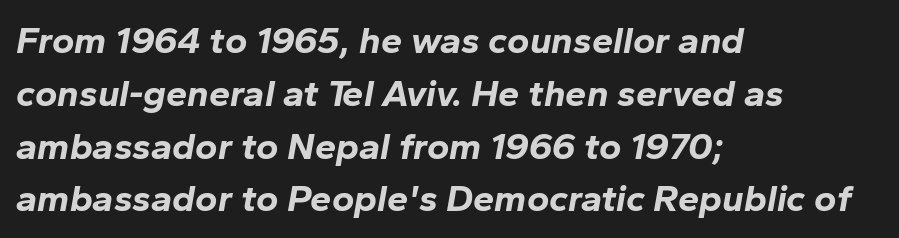
The image shows 38 px bold type, italic (leaning right); set left-aligned, normal line spacing (1.39x), normal letter spacing, not underlined; low stroke contrast and a medium x-height.
